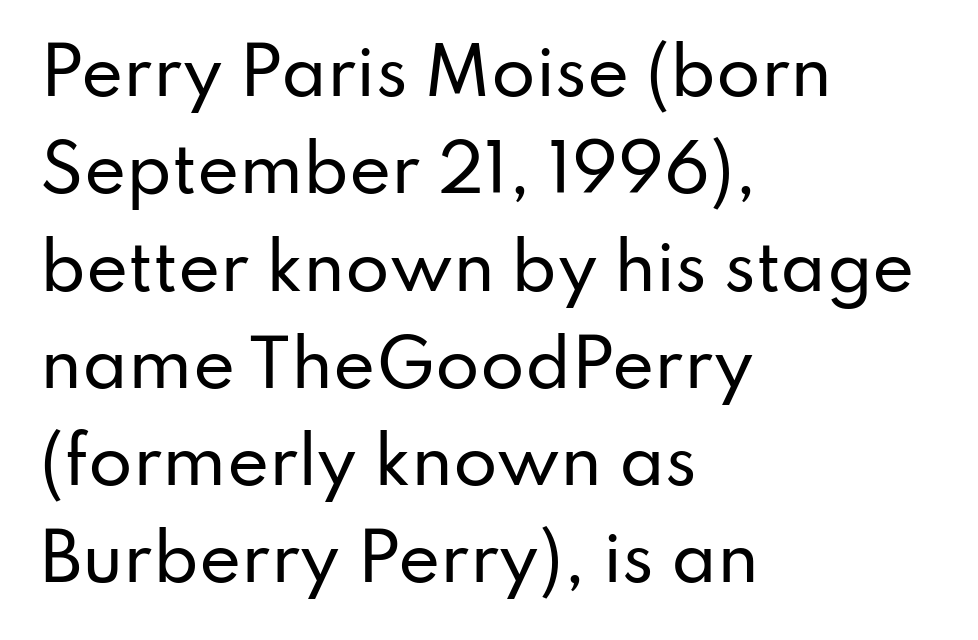
The lines in this sample share a left origin and differ only in where they stop. No feet cap the strokes, marking this as sans-serif type. Each new line begins a customary step beneath the previous one. Character widths vary here, with narrow letters taking less room than wide ones. A typesetter would mark this as roman, not italic.
